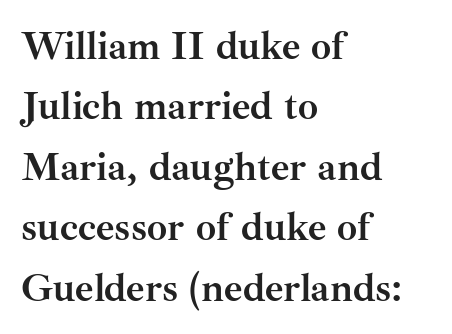
Q: Is the text bold? A: Yes.
Q: Is the text italic (slanted)? A: No, it is upright.
Q: Is the typeface a serif or a sans-serif typeface? A: Serif.
Q: Is the text underlined? A: No.
Q: How is the paragraph aligned? A: Left-aligned.
Q: Is the spacing between letters normal or unusually wide? A: Normal.
Q: Is the spacing between lines tight, normal or loose? A: Normal.
Q: Width (condensed, normal, or wide)? A: Normal.
Q: Stroke contrast? A: Medium.
Q: x-height? A: Small.
Q: Monospaced? A: No.
